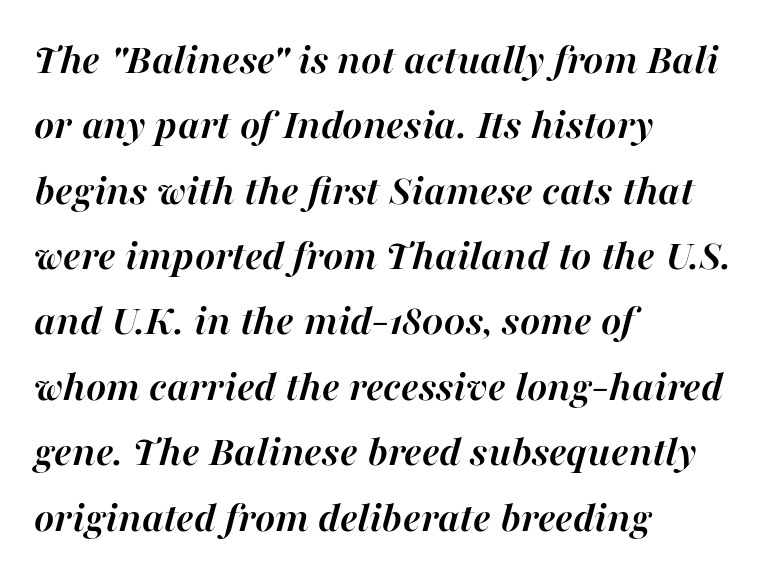
{"italic": "yes", "lean": "right", "slant_degrees": 16, "bold": "yes", "weight": "semibold", "width": "normal", "stroke_contrast": "high", "x_height": "medium", "monospaced": "no", "underline": "no", "align": "left", "line_spacing": "normal", "line_spacing_ratio": 1.52, "letter_spacing": "normal", "letter_spacing_em": 0.0, "glyph_px": 43}
